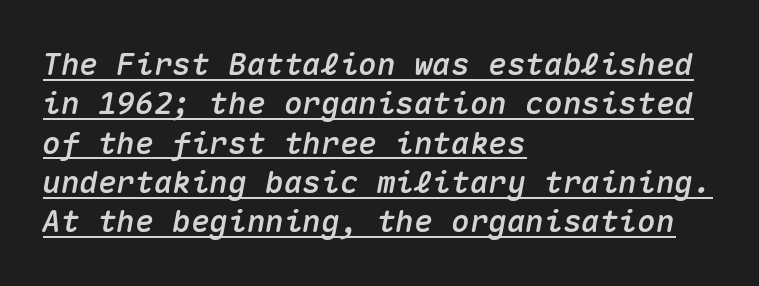
Q: Is the text italic (slanted)? A: Yes, it leans right by about 10 degrees.
Q: Is the text underlined? A: Yes.
Q: How is the paragraph aligned? A: Left-aligned.
Q: Is the spacing between letters normal or unusually wide? A: Normal.
Q: Is the spacing between lines tight, normal or loose? A: Normal.
Q: Width (condensed, normal, or wide)? A: Normal.
Q: Stroke contrast? A: Medium.
Q: x-height? A: Medium.
Q: Monospaced? A: Yes.
